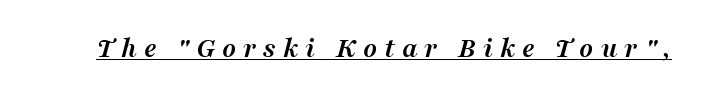
The image shows 29 px semibold serif type, italic (leaning right); set unusually wide letter spacing (+0.24 em), underlined; medium stroke contrast and a medium x-height.
